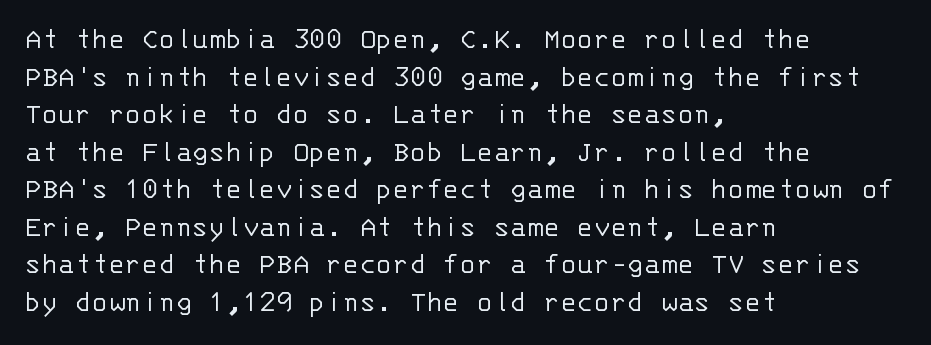
Q: Is the text bold? A: No.
Q: Is the text italic (slanted)? A: No, it is upright.
Q: Is the typeface a serif or a sans-serif typeface? A: Sans-serif.
Q: Is the text underlined? A: No.
Q: How is the paragraph aligned? A: Left-aligned.
Q: Is the spacing between letters normal or unusually wide? A: Normal.
Q: Width (condensed, normal, or wide)? A: Normal.
Q: Stroke contrast? A: Low.
Q: x-height? A: Large.
Q: Monospaced? A: Yes.
